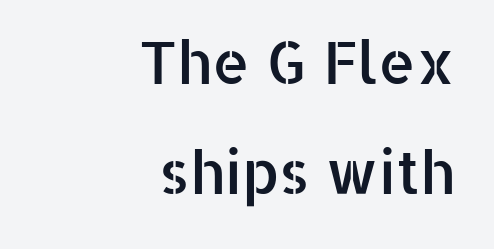
Q: Is the text italic (slanted)? A: No, it is upright.
Q: Is the typeface a serif or a sans-serif typeface? A: Sans-serif.
Q: Is the text underlined? A: No.
Q: How is the paragraph aligned? A: Right-aligned.
Q: Is the spacing between letters normal or unusually wide? A: Normal.
Q: Width (condensed, normal, or wide)? A: Normal.
Q: Stroke contrast? A: Low.
Q: x-height? A: Medium.
Q: Monospaced? A: No.
